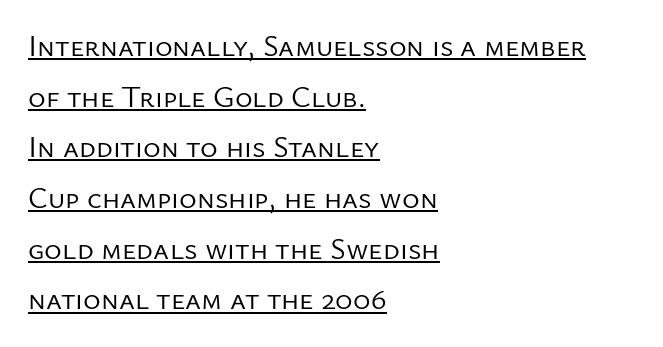
Q: Is the text bold? A: No.
Q: Is the text italic (slanted)? A: No, it is upright.
Q: Is the typeface a serif or a sans-serif typeface? A: Sans-serif.
Q: Is the text underlined? A: Yes.
Q: How is the paragraph aligned? A: Left-aligned.
Q: Is the spacing between letters normal or unusually wide? A: Normal.
Q: Is the spacing between lines tight, normal or loose? A: Normal.
Q: Width (condensed, normal, or wide)? A: Normal.
Q: Stroke contrast? A: Low.
Q: x-height? A: Medium.
Q: Monospaced? A: No.
